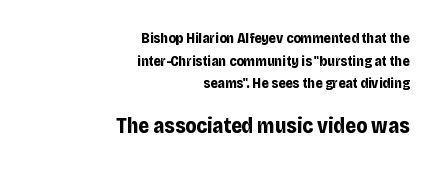
Q: Is the text bold? A: Yes.
Q: Is the text italic (slanted)? A: No, it is upright.
Q: Is the text underlined? A: No.
Q: How is the paragraph aligned? A: Right-aligned.
Q: Is the spacing between letters normal or unusually wide? A: Normal.
Q: Is the spacing between lines tight, normal or loose? A: Normal.
Q: Which block of text is set in a larger size, the first (top) or the second (bottom)? A: The second (bottom) one.
